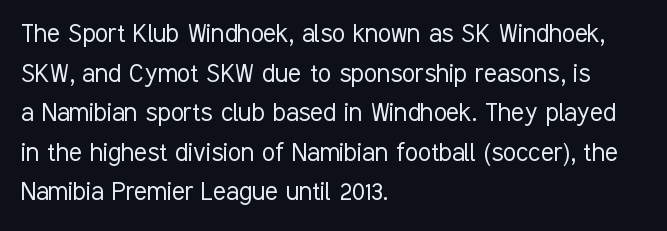
The image shows 30 px light, condensed sans-serif type, upright; set left-aligned, normal line spacing (1.32x), normal letter spacing, not underlined; low stroke contrast and a medium x-height.
